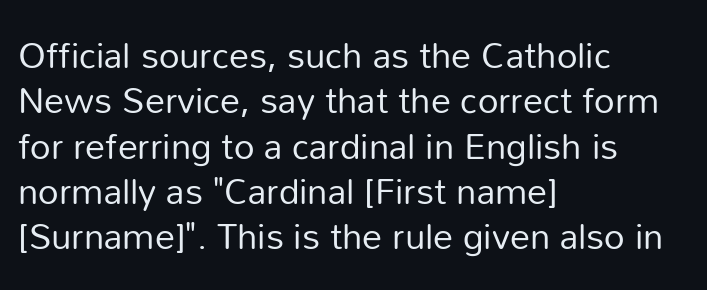
The image shows 36 px regular-weight sans-serif type, upright; set left-aligned, normal line spacing (1.26x), normal letter spacing, not underlined; low stroke contrast and a medium x-height.
